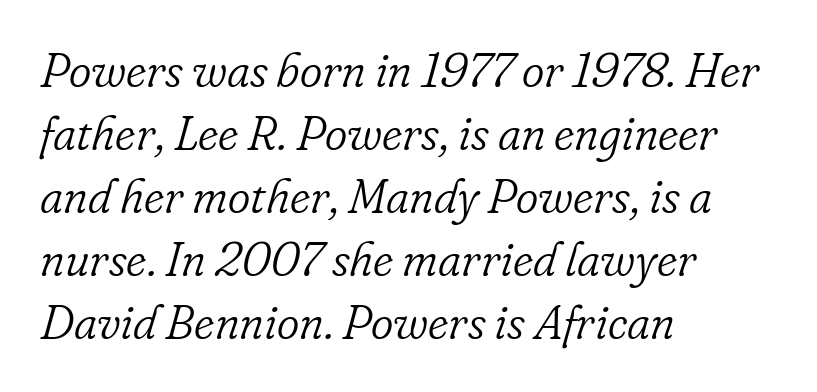
Q: Is the text bold? A: No.
Q: Is the text italic (slanted)? A: Yes, it leans right by about 16 degrees.
Q: Is the typeface a serif or a sans-serif typeface? A: Serif.
Q: Is the text underlined? A: No.
Q: How is the paragraph aligned? A: Left-aligned.
Q: Is the spacing between letters normal or unusually wide? A: Normal.
Q: Is the spacing between lines tight, normal or loose? A: Normal.
Q: Width (condensed, normal, or wide)? A: Normal.
Q: Stroke contrast? A: Low.
Q: x-height? A: Small.
Q: Monospaced? A: No.
